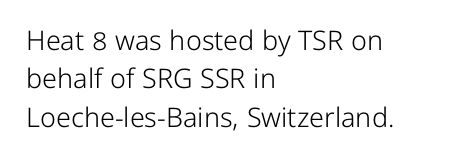
The image shows 27 px text type, upright; set left-aligned, normal line spacing (1.42x), normal letter spacing, not underlined.
